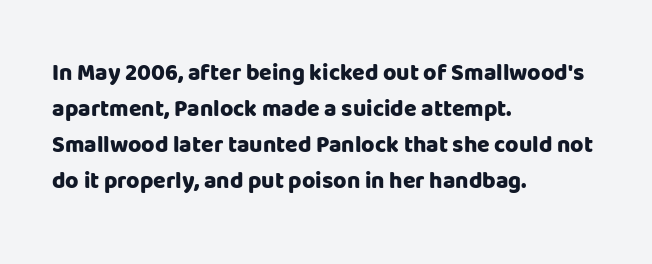
The image shows 23 px bold type, upright; set left-aligned, normal line spacing (1.56x), normal letter spacing, not underlined.
